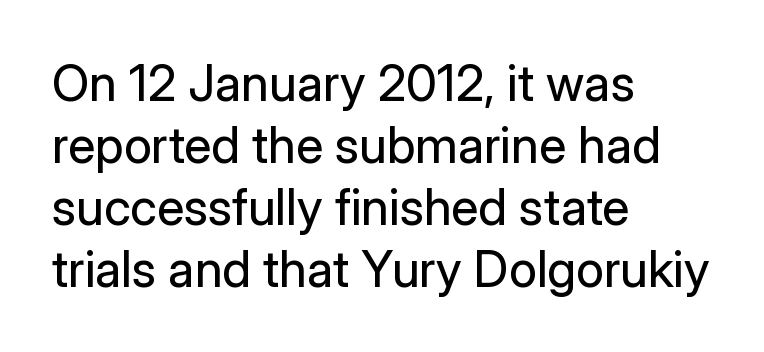
{"serif": "no", "italic": "no", "bold": "no", "weight": "regular", "width": "normal", "stroke_contrast": "low", "x_height": "medium", "monospaced": "no", "underline": "no", "align": "left", "line_spacing_ratio": 1.24, "letter_spacing": "normal", "letter_spacing_em": 0.0, "glyph_px": 50}
